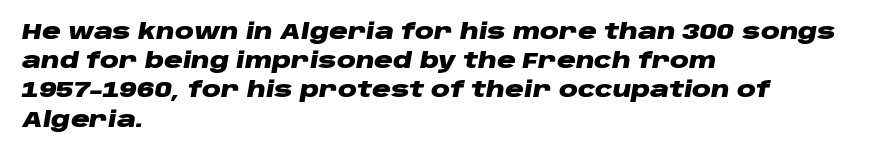
Q: Is the text bold? A: Yes.
Q: Is the text italic (slanted)? A: Yes, it leans right by about 10 degrees.
Q: Is the text underlined? A: No.
Q: How is the paragraph aligned? A: Left-aligned.
Q: Is the spacing between letters normal or unusually wide? A: Normal.
Q: Is the spacing between lines tight, normal or loose? A: Normal.
